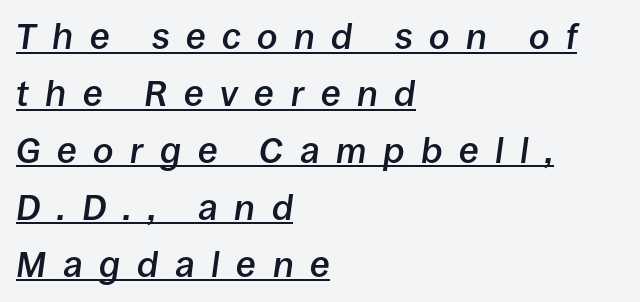
Characters follow at a spacing far wider than the type designer built in. Yep, that's italic — everything's leaning. The rendering uses natural spacing where letterforms have individual widths. The rendering uses the underline text-decoration. A fair bit of extra ink — the face is semibold, not bold.
